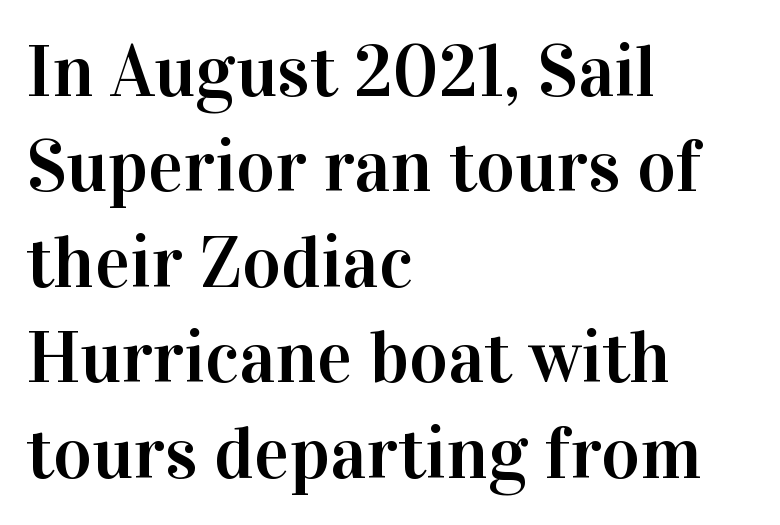
{"serif": "yes", "italic": "no", "width": "normal", "stroke_contrast": "high", "x_height": "medium", "monospaced": "no", "underline": "no", "align": "left", "line_spacing": "normal", "line_spacing_ratio": 1.29, "letter_spacing": "normal", "letter_spacing_em": 0.0, "glyph_px": 74}
